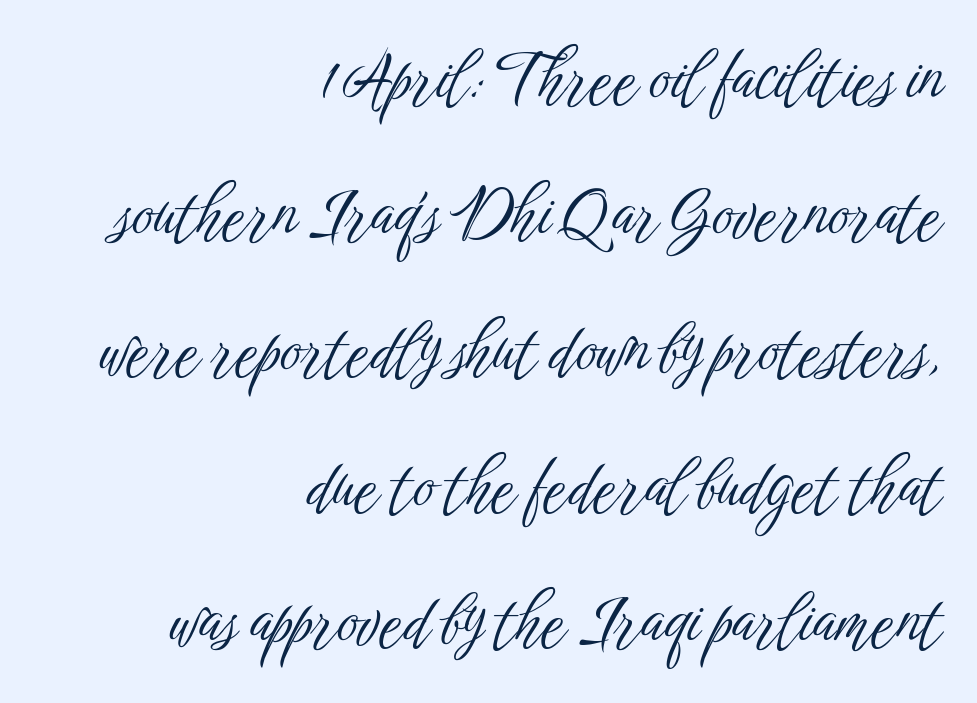
The image shows 65 px light, condensed sans-serif type; set right-aligned, loose line spacing (2.09x), normal letter spacing, not underlined; low stroke contrast and a medium x-height.
